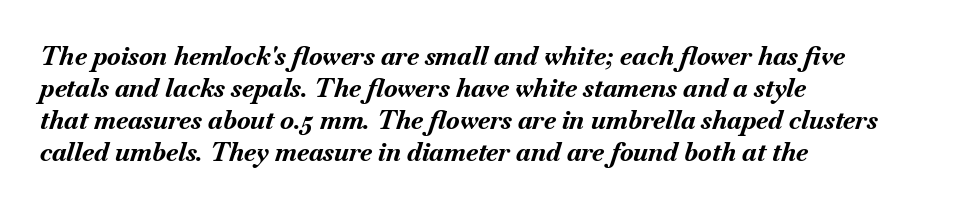
The image shows 25 px bold type, italic (leaning right); set left-aligned, normal line spacing (1.28x), normal letter spacing, not underlined.
